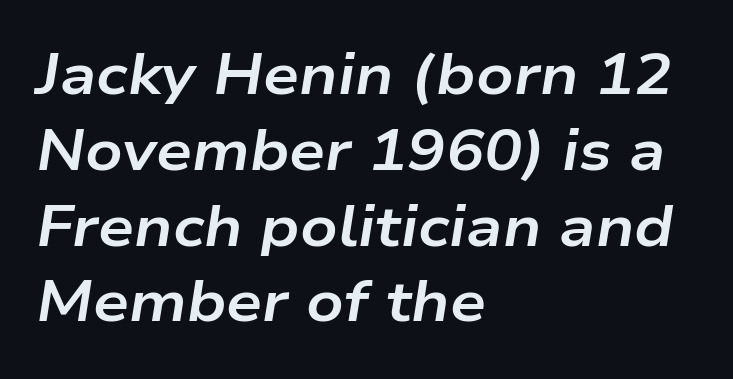
Q: Is the text bold? A: Yes.
Q: Is the text italic (slanted)? A: Yes, it leans right by about 9 degrees.
Q: Is the text underlined? A: No.
Q: How is the paragraph aligned? A: Left-aligned.
Q: Is the spacing between letters normal or unusually wide? A: Normal.
Q: Is the spacing between lines tight, normal or loose? A: Normal.
Q: Width (condensed, normal, or wide)? A: Wide.
Q: Stroke contrast? A: Low.
Q: x-height? A: Medium.
Q: Monospaced? A: No.
